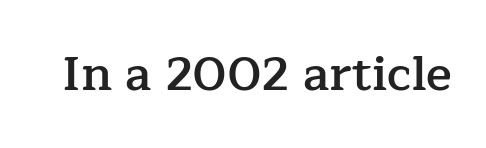
The image shows 48 px semibold serif type, upright; set normal letter spacing, not underlined; low stroke contrast and a medium x-height.
